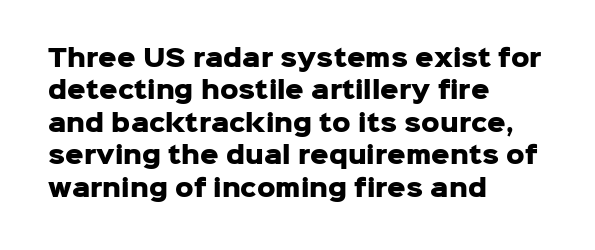
The space directly below the letters is spotless. A dark, heavy texture on the line: the type is bold. Every row of glyphs begins at an identical x-position on the left. Posture: vertical.
